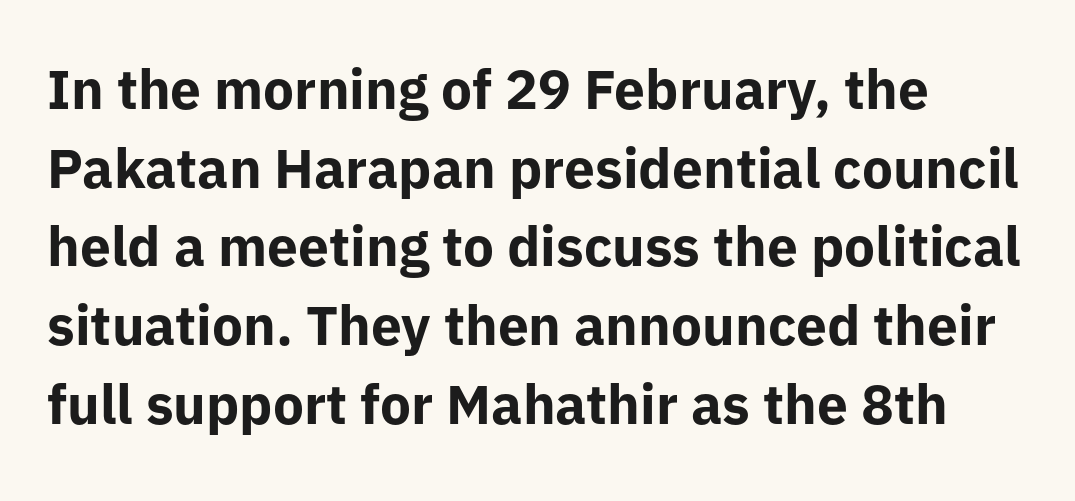
The gaps between neighbouring characters are ordinary and unremarkable. Posture: vertical. Short and long lines alike share a common starting point at left. The string is rendered with underlining switched off.
